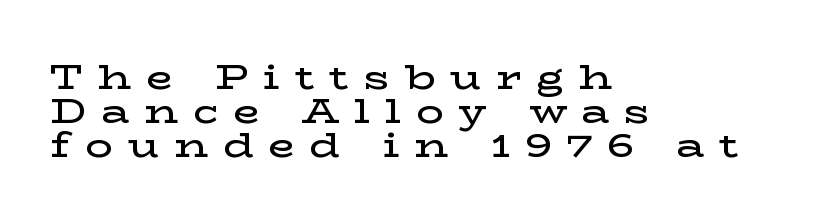
{"serif": "yes", "italic": "no", "bold": "semi", "weight": "semibold", "width": "wide", "stroke_contrast": "low", "x_height": "medium", "monospaced": "no", "underline": "no", "align": "left", "line_spacing": "tight", "line_spacing_ratio": 1.0, "letter_spacing": "wide", "letter_spacing_em": 0.44, "glyph_px": 34}
